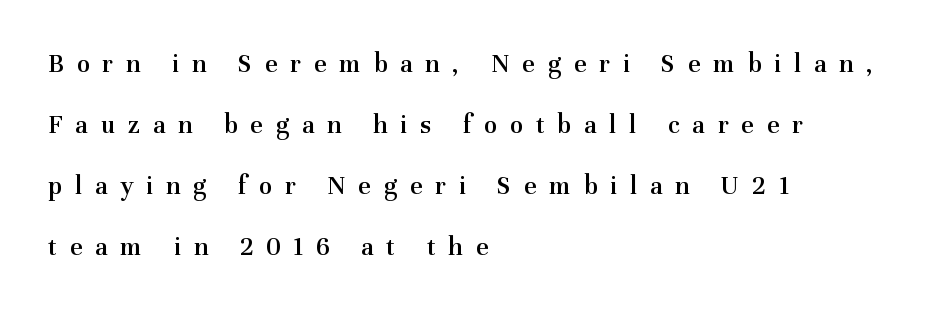
Q: Is the text bold? A: Semi-bold.
Q: Is the text italic (slanted)? A: No, it is upright.
Q: Is the text underlined? A: No.
Q: How is the paragraph aligned? A: Left-aligned.
Q: Is the spacing between letters normal or unusually wide? A: Unusually wide.
Q: Is the spacing between lines tight, normal or loose? A: Loose.
